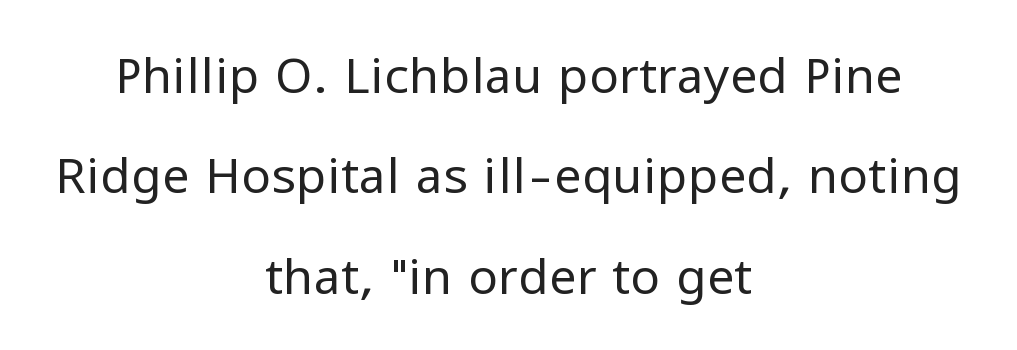
{"serif": "no", "italic": "no", "bold": "no", "weight": "regular", "width": "normal", "stroke_contrast": "low", "x_height": "medium", "monospaced": "no", "underline": "no", "align": "center", "line_spacing": "loose", "line_spacing_ratio": 2.05, "letter_spacing": "normal", "letter_spacing_em": 0.0, "glyph_px": 49}
